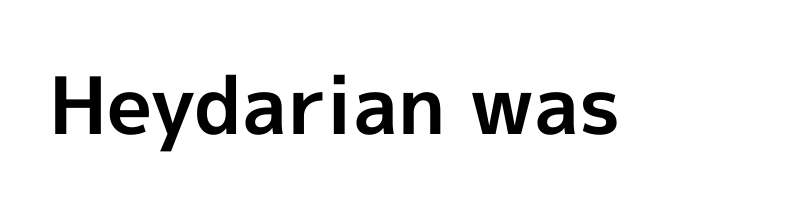
The image shows 79 px bold sans-serif type, upright; set normal letter spacing, not underlined; a medium x-height.
